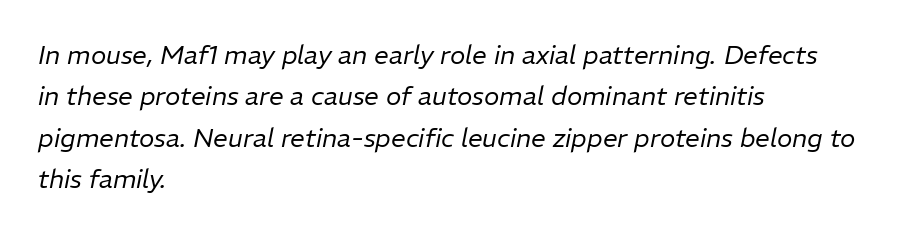
Type without underlining. Every row of glyphs begins at an identical x-position on the left. Regarding leading, the lines here are spaced in the standard way. This is oblique type, the kind used for emphasis or titles.
